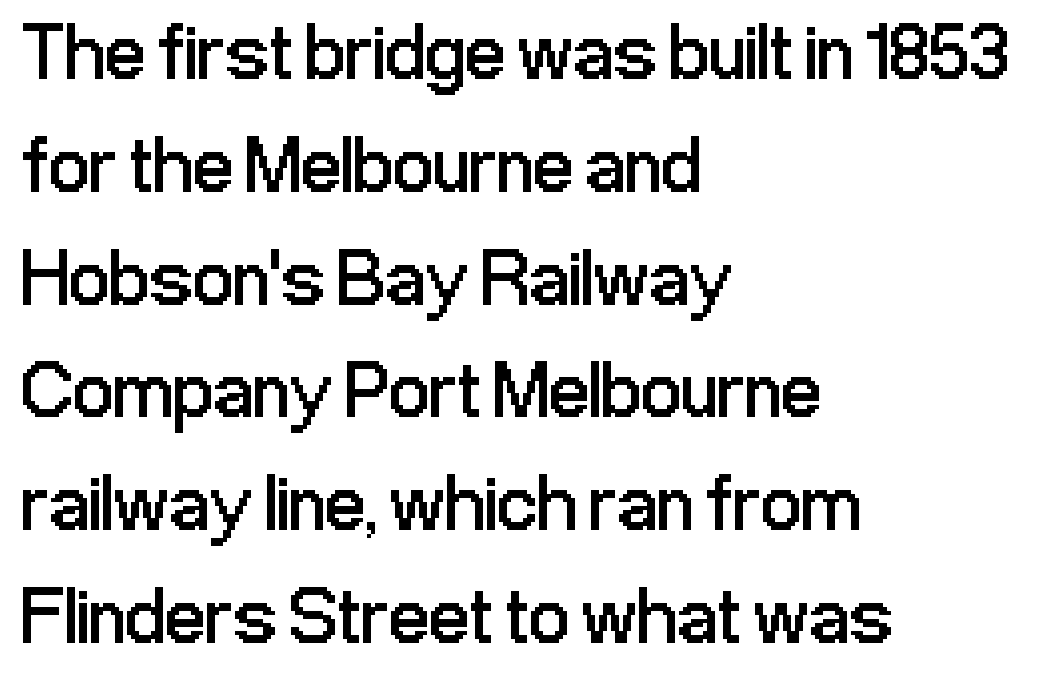
A bare baseline throughout the passage. It's the straight-up-and-down kind of type. Quick note: interline space is typical. Spacing verdict: proportional, widths tailored to each character.
